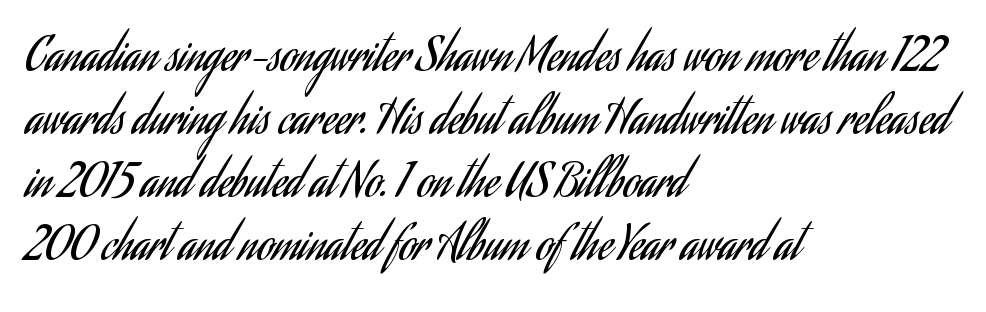
{"serif": "no", "bold": "no", "weight": "regular", "width": "condensed", "stroke_contrast": "low", "x_height": "small", "monospaced": "no", "underline": "no", "align": "left", "line_spacing": "normal", "line_spacing_ratio": 1.37, "letter_spacing": "normal", "letter_spacing_em": 0.0, "glyph_px": 46}
